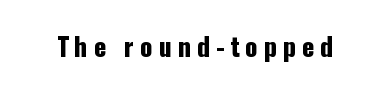
Q: Is the text italic (slanted)? A: No, it is upright.
Q: Is the text underlined? A: No.
Q: Is the spacing between letters normal or unusually wide? A: Unusually wide.
